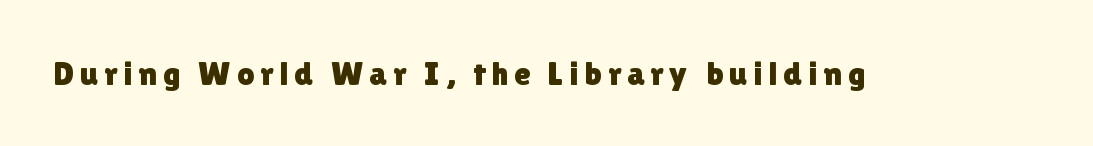
Q: Is the text italic (slanted)? A: No, it is upright.
Q: Is the typeface a serif or a sans-serif typeface? A: Sans-serif.
Q: Is the text underlined? A: No.
Q: Width (condensed, normal, or wide)? A: Normal.
Q: x-height? A: Medium.
Q: Monospaced? A: No.
